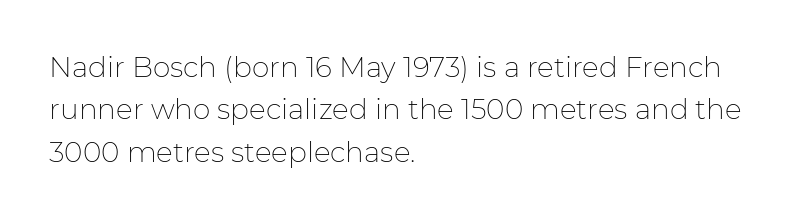
The image shows 28 px thin sans-serif type, upright; set left-aligned, normal line spacing (1.51x), normal letter spacing, not underlined; low stroke contrast and a medium x-height.
